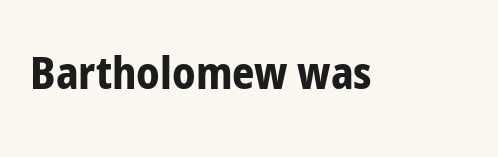
The image shows 44 px bold, condensed sans-serif type, upright; set normal letter spacing, not underlined; low stroke contrast and a medium x-height.
